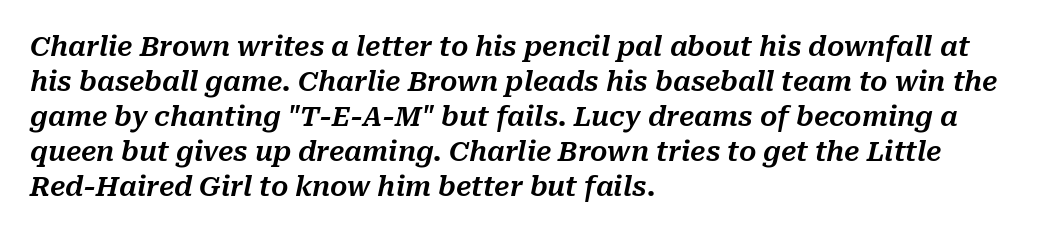
The line texture is even and compact thanks to regular tracking. This is oblique type, the kind used for emphasis or titles. Vertical spacing — default. The string is rendered with underlining switched off. Does the copy run flush right? No — it runs flush left.
